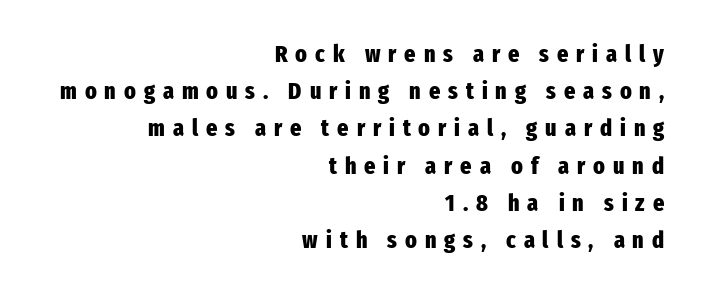
The typography opts for an upright posture over an oblique one. Is the letter spacing exaggerated? Yes — the characters are pushed far apart. Each line ends at the same right margin while the left side varies. Summary of weight: heavy, a full bold.
